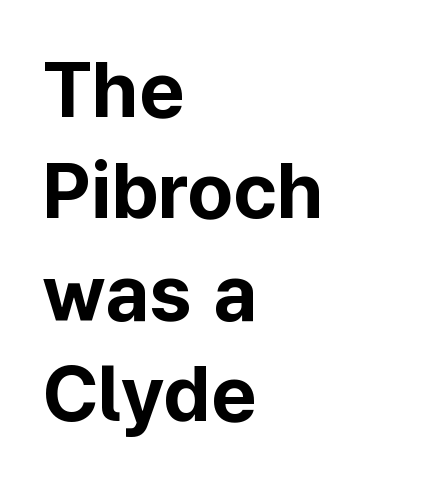
The image shows 78 px bold sans-serif type, upright; set left-aligned, normal line spacing (1.3x), normal letter spacing, not underlined; low stroke contrast and a medium x-height.
